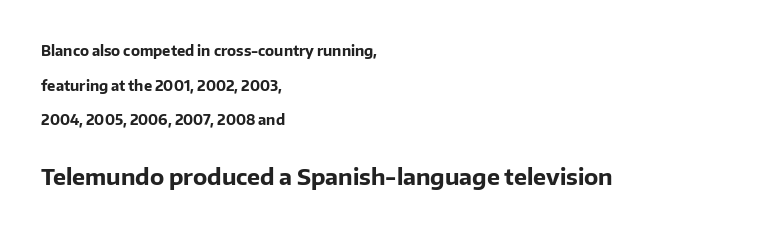
{"italic": "no", "bold": "yes", "underline": "no", "align": "left", "line_spacing": "loose", "line_spacing_ratio": 2.47, "letter_spacing": "normal", "letter_spacing_em": 0.0, "larger_block": "second", "size_ratio": 1.57, "glyph_px": 22}
